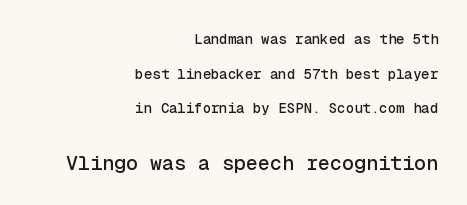
Q: Is the text italic (slanted)? A: No, it is upright.
Q: Is the text underlined? A: No.
Q: How is the paragraph aligned? A: Right-aligned.
Q: Is the spacing between letters normal or unusually wide? A: Normal.
Q: Is the spacing between lines tight, normal or loose? A: Loose.
Q: Which block of text is set in a larger size, the first (top) or the second (bottom)? A: The second (bottom) one.
